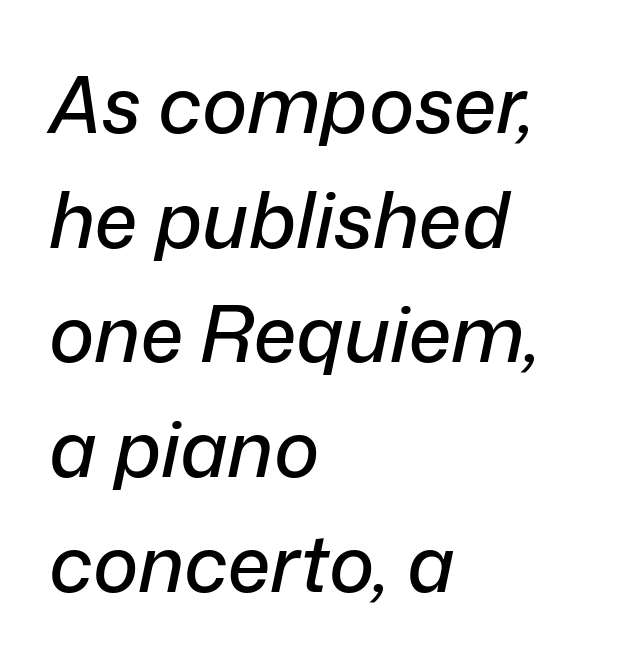
{"italic": "yes", "lean": "right", "slant_degrees": 12, "width": "normal", "stroke_contrast": "low", "x_height": "medium", "monospaced": "no", "underline": "no", "align": "left", "line_spacing": "normal", "line_spacing_ratio": 1.49, "letter_spacing": "normal", "letter_spacing_em": 0.0, "glyph_px": 77}
